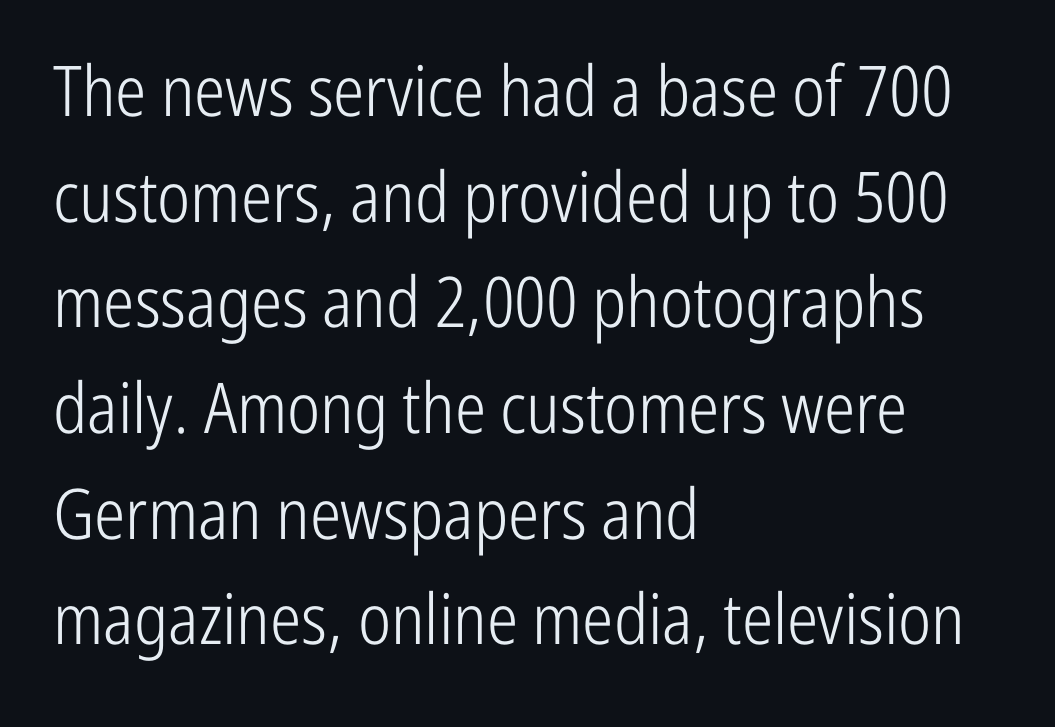
Q: Is the text bold? A: No.
Q: Is the text italic (slanted)? A: No, it is upright.
Q: Is the typeface a serif or a sans-serif typeface? A: Sans-serif.
Q: Is the text underlined? A: No.
Q: How is the paragraph aligned? A: Left-aligned.
Q: Is the spacing between letters normal or unusually wide? A: Normal.
Q: Is the spacing between lines tight, normal or loose? A: Normal.
Q: Width (condensed, normal, or wide)? A: Condensed.
Q: Stroke contrast? A: Low.
Q: x-height? A: Medium.
Q: Monospaced? A: No.
